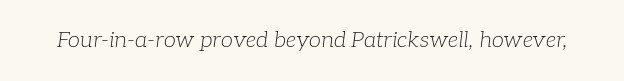
Q: Is the text bold? A: No.
Q: Is the text italic (slanted)? A: Yes, it leans right by about 7 degrees.
Q: Is the text underlined? A: No.
Q: Is the spacing between letters normal or unusually wide? A: Normal.
